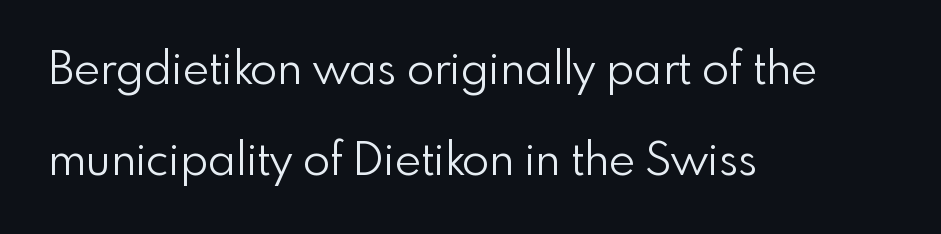
The image shows 45 px light sans-serif type, upright; set left-aligned, loose line spacing (2.02x), normal letter spacing, not underlined; low stroke contrast and a small x-height.
